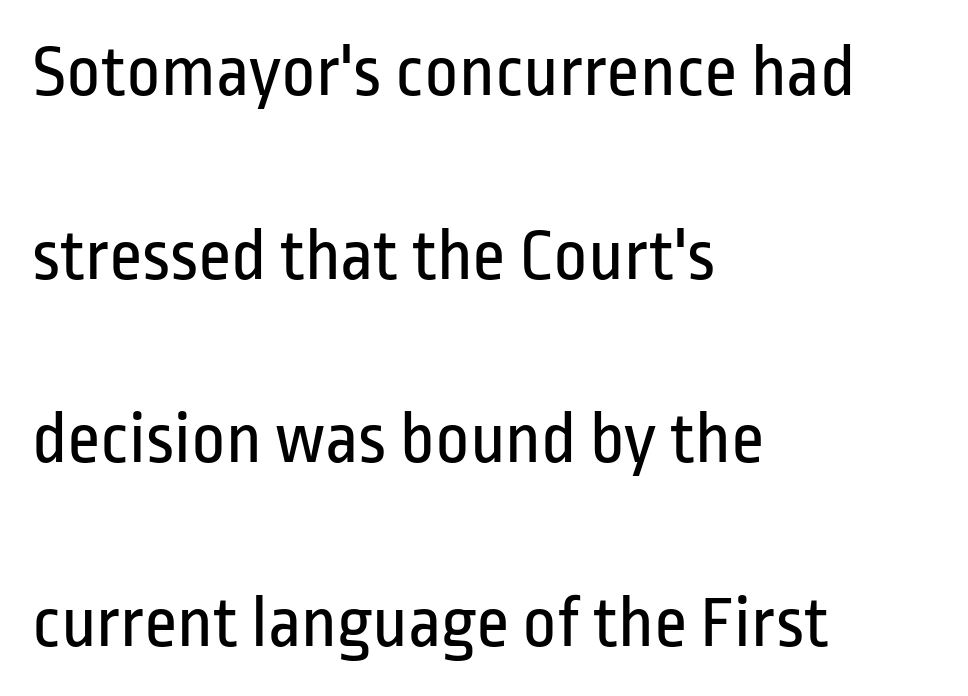
The image shows 74 px regular-weight, condensed sans-serif type, upright; set left-aligned, loose line spacing (2.48x), normal letter spacing, not underlined; low stroke contrast and a medium x-height.
